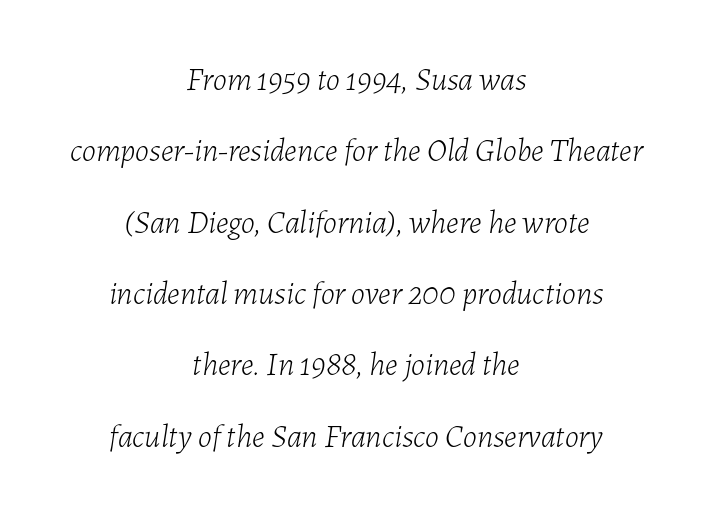
The image shows 32 px light type, italic (leaning right); set centered, loose line spacing (2.23x), normal letter spacing, not underlined; low stroke contrast and a medium x-height.
